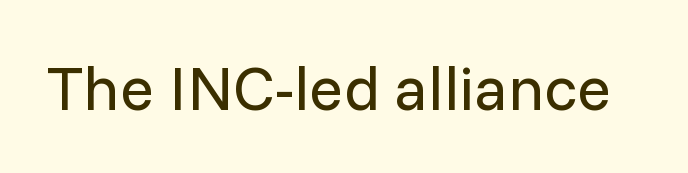
Q: Is the text bold? A: No.
Q: Is the text italic (slanted)? A: No, it is upright.
Q: Is the typeface a serif or a sans-serif typeface? A: Sans-serif.
Q: Is the text underlined? A: No.
Q: Is the spacing between letters normal or unusually wide? A: Normal.
Q: Width (condensed, normal, or wide)? A: Normal.
Q: Stroke contrast? A: Low.
Q: x-height? A: Medium.
Q: Monospaced? A: No.
